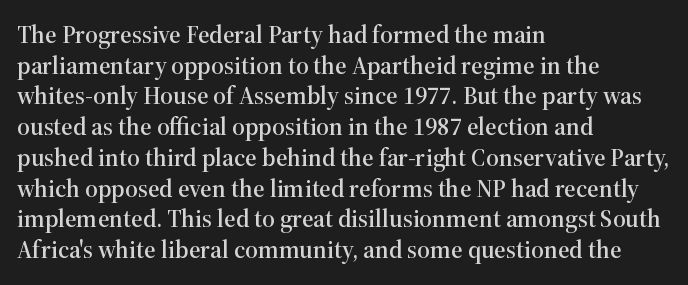
Which margin do the lines hug? The left one — the right edge is uneven. Bare-footed words on every line. Here the glyphs are tracked normally, forming tight word shapes. Does the lettering tilt? It doesn't — this is upright.
